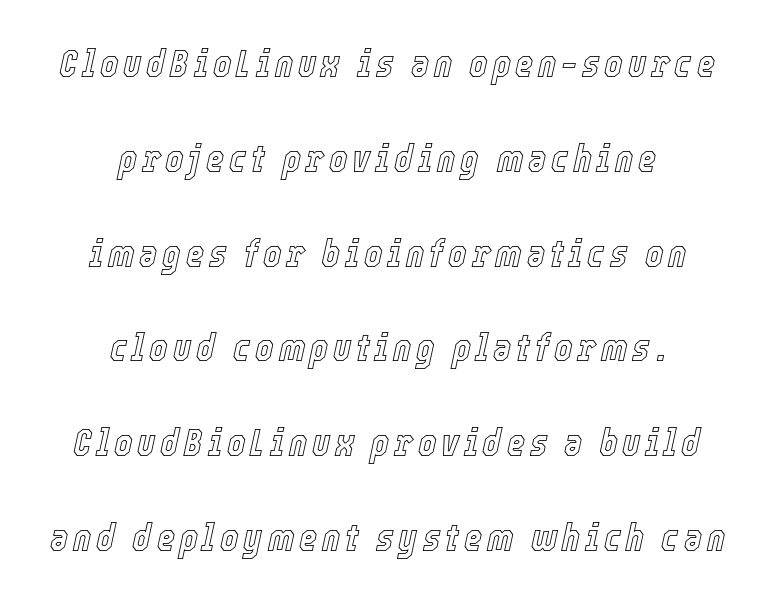
Q: Is the text italic (slanted)? A: Yes, it leans right by about 12 degrees.
Q: Is the text underlined? A: No.
Q: How is the paragraph aligned? A: Centered.
Q: Is the spacing between lines tight, normal or loose? A: Loose.
Q: Width (condensed, normal, or wide)? A: Condensed.
Q: x-height? A: Medium.
Q: Monospaced? A: No.
